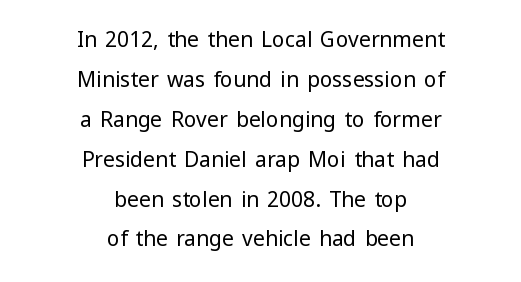
Q: Is the text bold? A: No.
Q: Is the text italic (slanted)? A: No, it is upright.
Q: Is the text underlined? A: No.
Q: How is the paragraph aligned? A: Centered.
Q: Is the spacing between letters normal or unusually wide? A: Normal.
Q: Is the spacing between lines tight, normal or loose? A: Loose.
